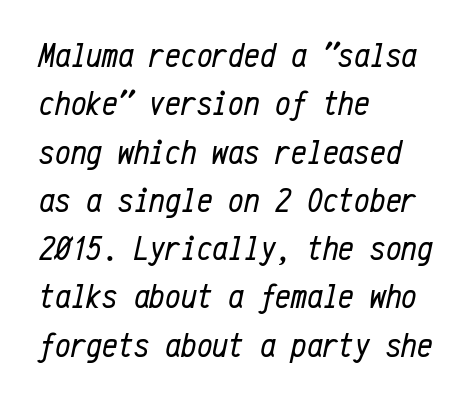
The image shows 35 px regular-weight, condensed type, italic (leaning right), monospaced; set left-aligned, normal line spacing (1.38x), normal letter spacing, not underlined; low stroke contrast and a medium x-height.
